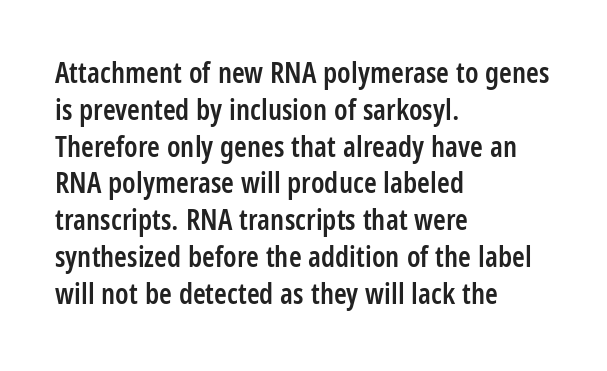
The image shows 29 px semibold, condensed sans-serif type, upright; set left-aligned, normal line spacing (1.27x), normal letter spacing, not underlined; low stroke contrast and a large x-height.
